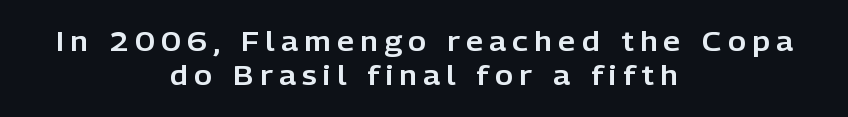
Q: Is the text italic (slanted)? A: No, it is upright.
Q: Is the text underlined? A: No.
Q: How is the paragraph aligned? A: Centered.
Q: Is the spacing between letters normal or unusually wide? A: Unusually wide.
Q: Is the spacing between lines tight, normal or loose? A: Normal.
